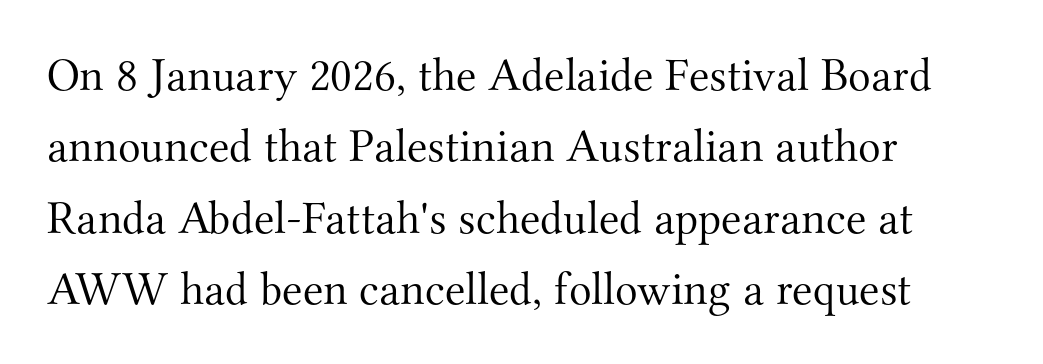
The image shows 47 px light serif type, upright; set left-aligned, normal line spacing (1.52x), normal letter spacing, not underlined; medium stroke contrast and a small x-height.
